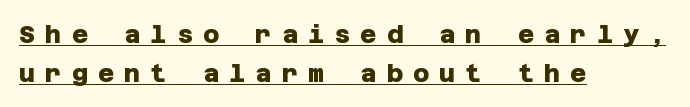
A normal amount of white space separates one row of letters from the next. In terms of letterspacing, this is a distinctly airy, spread setting. A rule runs beneath these lines of type. The letters are bold, with thick, heavy strokes. The lines are quadded left.
